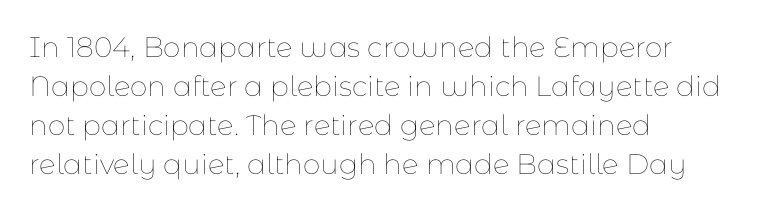
Q: Is the text bold? A: No.
Q: Is the text italic (slanted)? A: No, it is upright.
Q: Is the text underlined? A: No.
Q: How is the paragraph aligned? A: Left-aligned.
Q: Is the spacing between letters normal or unusually wide? A: Normal.
Q: Is the spacing between lines tight, normal or loose? A: Normal.
Q: Width (condensed, normal, or wide)? A: Normal.
Q: Stroke contrast? A: Low.
Q: x-height? A: Medium.
Q: Monospaced? A: No.
